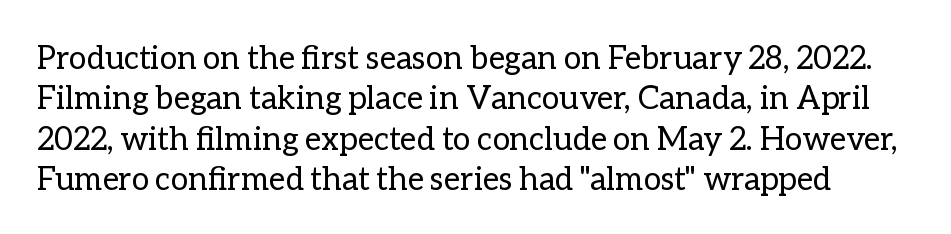
The image shows 32 px regular-weight type, upright; set normal line spacing (1.26x), normal letter spacing, not underlined; low stroke contrast and a medium x-height.
